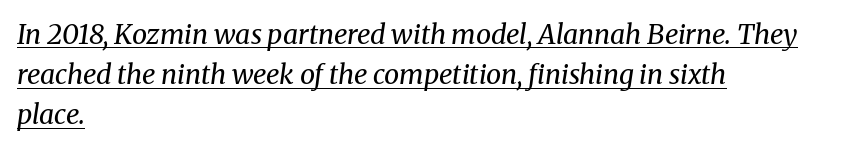
Q: Is the text bold? A: No.
Q: Is the text italic (slanted)? A: Yes, it leans right by about 8 degrees.
Q: Is the text underlined? A: Yes.
Q: How is the paragraph aligned? A: Left-aligned.
Q: Is the spacing between letters normal or unusually wide? A: Normal.
Q: Is the spacing between lines tight, normal or loose? A: Normal.
